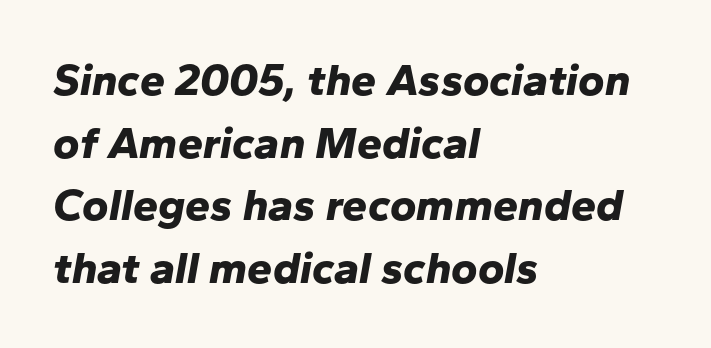
This sample is left-justified, so line endings fall wherever the words run out. Set as a true bold cut, around the 700 mark. The area under the type is left untouched. This is oblique type, the kind used for emphasis or titles.
